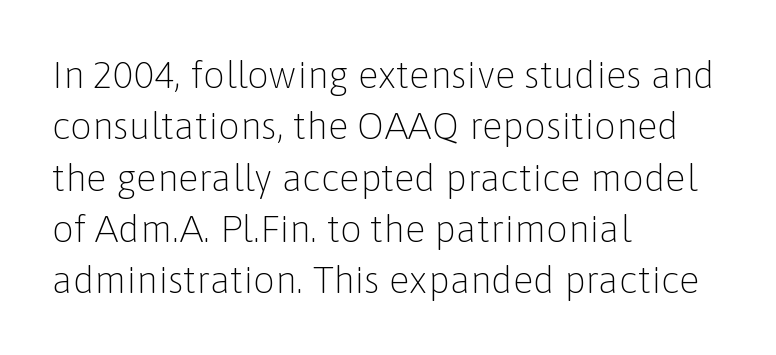
{"serif": "no", "italic": "no", "bold": "no", "weight": "light", "width": "normal", "stroke_contrast": "low", "x_height": "medium", "monospaced": "no", "underline": "no", "align": "left", "line_spacing": "normal", "line_spacing_ratio": 1.35, "letter_spacing": "normal", "letter_spacing_em": 0.0, "glyph_px": 38}
